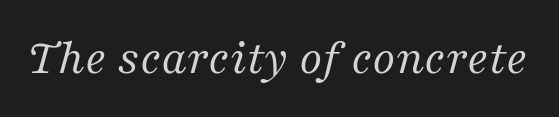
{"serif": "yes", "italic": "yes", "lean": "right", "slant_degrees": 16, "bold": "no", "weight": "regular", "width": "normal", "stroke_contrast": "medium", "x_height": "medium", "monospaced": "no", "underline": "no", "letter_spacing": "normal", "letter_spacing_em": 0.0, "glyph_px": 50}
